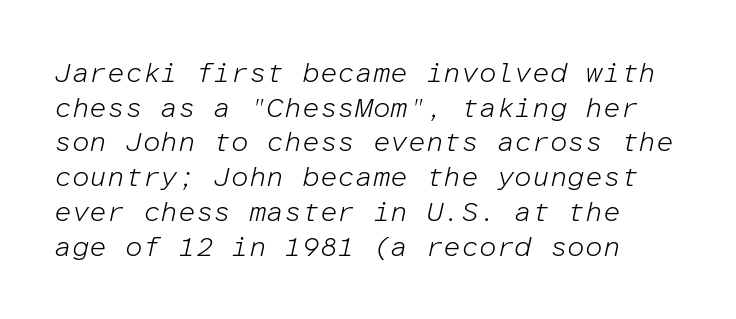
{"italic": "yes", "lean": "right", "slant_degrees": 12, "bold": "no", "weight": "light", "width": "normal", "stroke_contrast": "low", "x_height": "medium", "monospaced": "yes", "underline": "no", "line_spacing_ratio": 1.24, "letter_spacing": "normal", "letter_spacing_em": 0.0, "glyph_px": 28}
